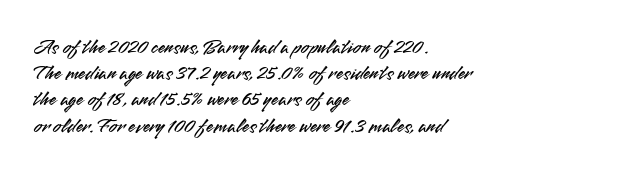
A typesetter would call this leading conventional body-copy spacing. This rendering uses left alignment, leaving the right contour irregular. The letterforms sit shoulder to shoulder at normal distance. Decoration check: the copy has no underline.
